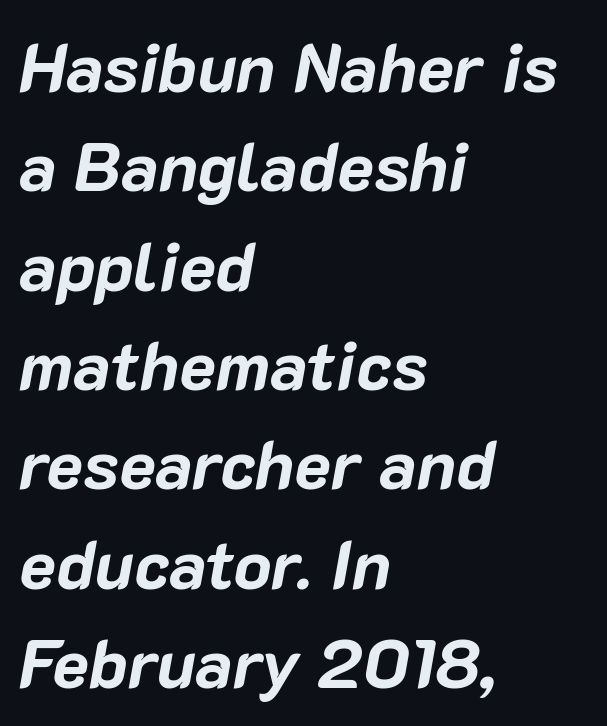
{"italic": "yes", "lean": "right", "slant_degrees": 10, "bold": "yes", "weight": "bold", "width": "normal", "stroke_contrast": "low", "x_height": "medium", "monospaced": "no", "underline": "no", "align": "left", "line_spacing": "normal", "line_spacing_ratio": 1.44, "letter_spacing": "normal", "letter_spacing_em": 0.0, "glyph_px": 69}
